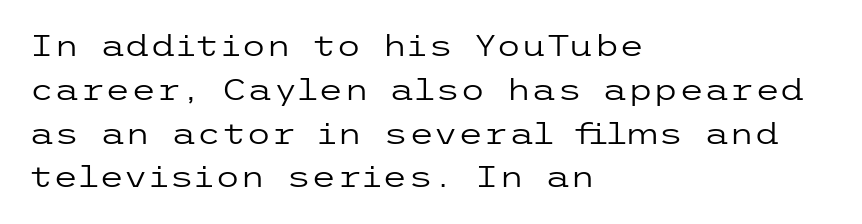
All the whitespace from short lines collects on the right. In terms of posture, this sample is upright. Stem width sits at or under what a default text font uses. This sample keeps an unexceptional amount of space between lines. This sample uses a sans-serif face. Quick note: underline off.
